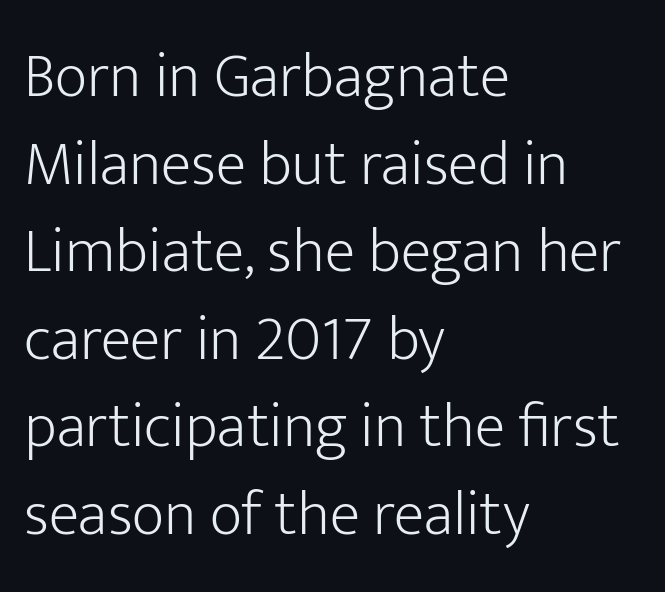
The image shows 63 px light sans-serif type, upright; set left-aligned, normal line spacing (1.39x), normal letter spacing, not underlined; low stroke contrast and a medium x-height.
